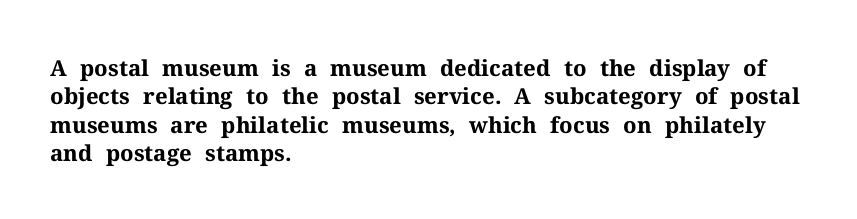
This is the regular roman posture of the typeface. The lines in this sample share a left origin and differ only in where they stop. Standard letterfit; no display-style spreading of the glyphs. Heavy-handed strokes throughout: this text is bold. The space directly below the letters is spotless.
